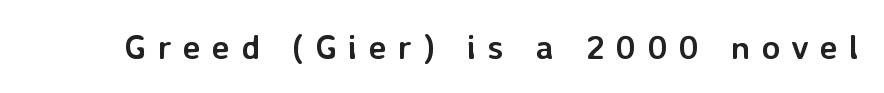
The image shows 34 px semibold sans-serif type, upright; set unusually wide letter spacing (+0.33 em), not underlined; low stroke contrast and a medium x-height.
